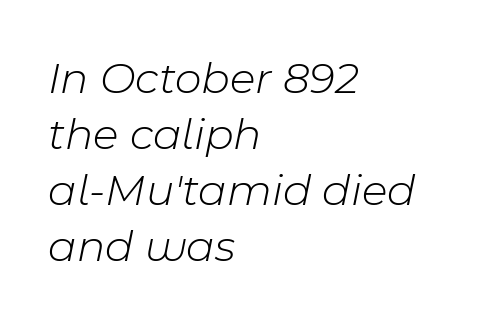
Is the stroke heavy? The answer is a plain regular-or-lighter. Quick note: italic. Note the varied advance widths — an 'i' is clearly narrower than an 'm'. Leftover space on each line is placed entirely after the last word. These lines keep a tight, regular rhythm from letter to letter.
